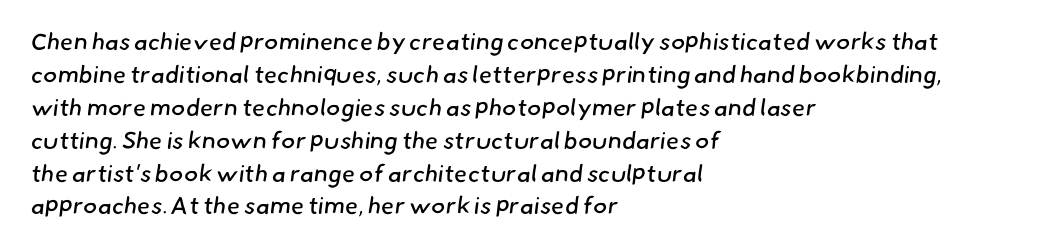
Bold? No — there's no thickening of the strokes. All the whitespace from short lines collects on the right. The rendering keeps characters at their native spacing. Summary of vertical rhythm: regular, with standard interline spacing. Anything drawn beneath the words? Only blank space.
